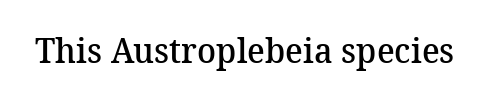
The image shows 35 px semibold serif type; set normal letter spacing, not underlined; medium stroke contrast and a medium x-height.
